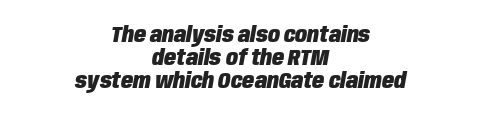
The image shows 22 px bold type, italic (leaning right); set centered, tight line spacing (1.04x), normal letter spacing, not underlined.
